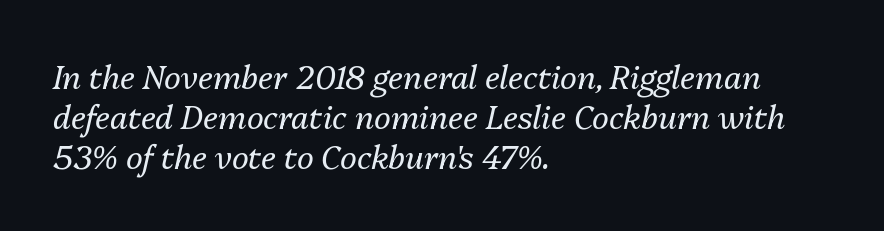
Q: Is the text bold? A: No.
Q: Is the text italic (slanted)? A: Yes, it leans right by about 13 degrees.
Q: Is the text underlined? A: No.
Q: How is the paragraph aligned? A: Left-aligned.
Q: Is the spacing between letters normal or unusually wide? A: Normal.
Q: Is the spacing between lines tight, normal or loose? A: Normal.
Q: Width (condensed, normal, or wide)? A: Normal.
Q: Stroke contrast? A: Medium.
Q: x-height? A: Medium.
Q: Monospaced? A: No.
